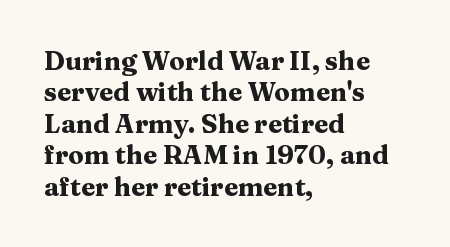
Posture: straight, roman, zero tilt. A student would call this left alignment; a typographer would say flush left, rag right. Rule under the text: the space is simply empty. Between one letter and the next there's only the usual sliver of space. Plenty of ink on the page — the face is bold.
